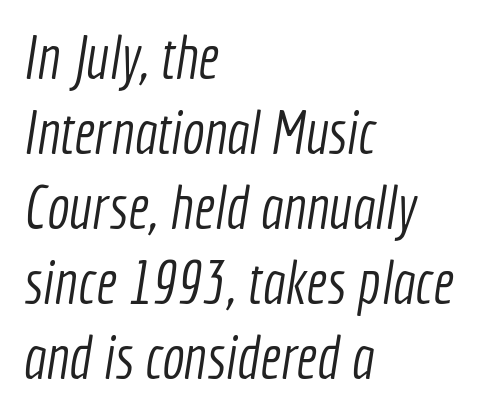
{"serif": "no", "bold": "no", "weight": "light", "width": "condensed", "x_height": "medium", "monospaced": "no", "underline": "no", "align": "left", "line_spacing": "normal", "line_spacing_ratio": 1.25, "letter_spacing": "normal", "letter_spacing_em": 0.0, "glyph_px": 60}
